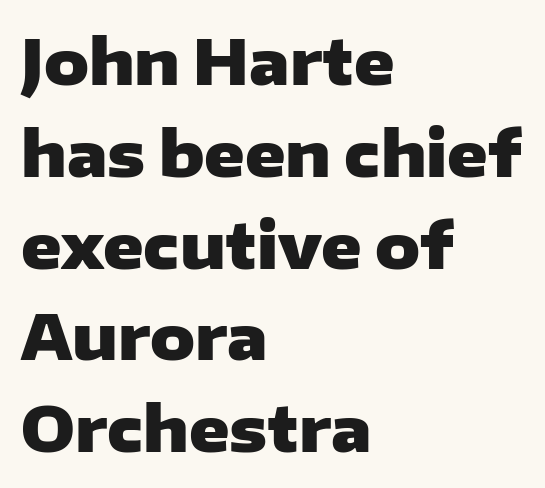
Short and long lines alike share a common starting point at left. If you drew a line through each stem, it would be perfectly vertical. The letterforms sit shoulder to shoulder at normal distance. The face used here is a sans, in the tradition of grotesques and geometrics. You could not count columns in this text — the font is proportionally spaced. The baseline area is clear.
